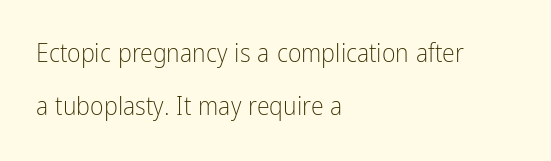
The paragraph shown leans on its left margin. The letterforms sit at book weight or below. Summary of vertical rhythm: relaxed, with wide interline spacing. Italic: no, the glyphs are upright roman. No word sits above an underline.
